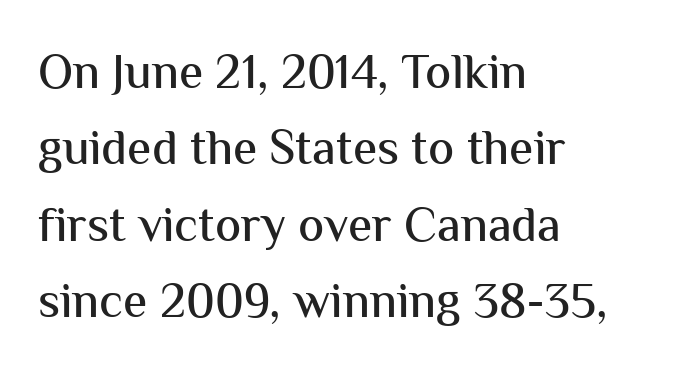
Characters remain perfectly vertical along every line. One-word summary of the alignment: left. In terms of letterform style, serifs are entirely absent. These lines are rendered in a variable-pitch font.
